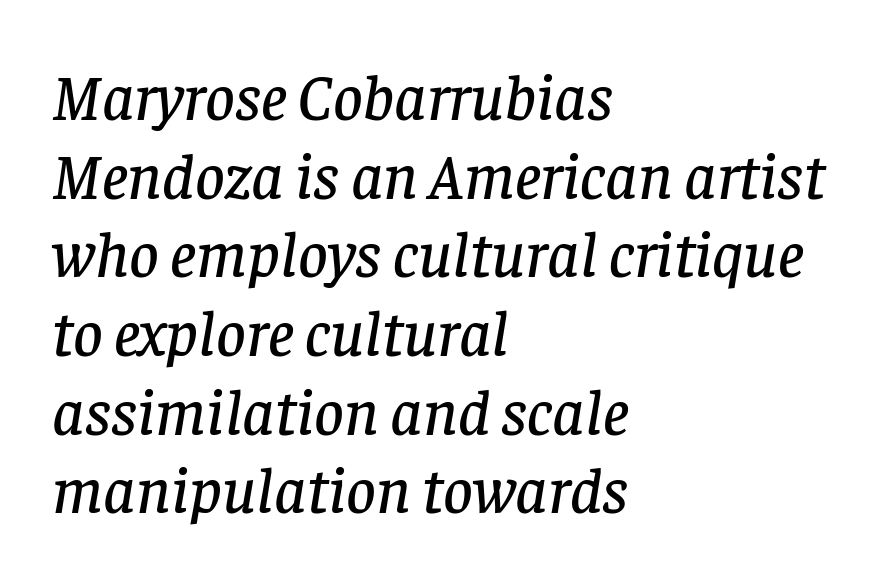
The image shows 65 px serif type, italic (leaning right); set left-aligned, line spacing 1.21x, normal letter spacing, not underlined; low stroke contrast and a large x-height.
